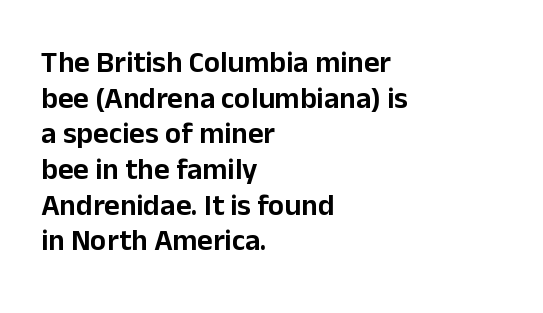
Descenders are the only things crossing below the line. Nothing sits at the stroke ends, so this counts as sans-serif. If you drew a line through each stem, it would be perfectly vertical. Observe the ordinary spacing: letters are neighbours, not strangers. Each letter keeps its own natural width here, so spacing adapts to shape.
